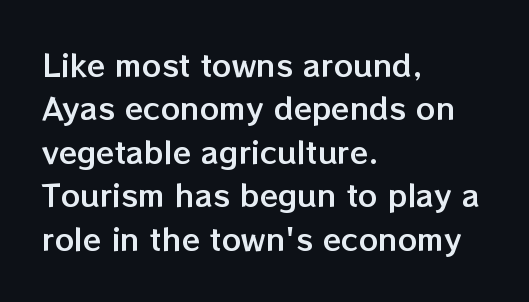
{"italic": "no", "width": "normal", "stroke_contrast": "low", "x_height": "medium", "monospaced": "no", "underline": "no", "align": "left", "line_spacing": "normal", "line_spacing_ratio": 1.45, "letter_spacing": "normal", "letter_spacing_em": 0.0, "glyph_px": 30}
